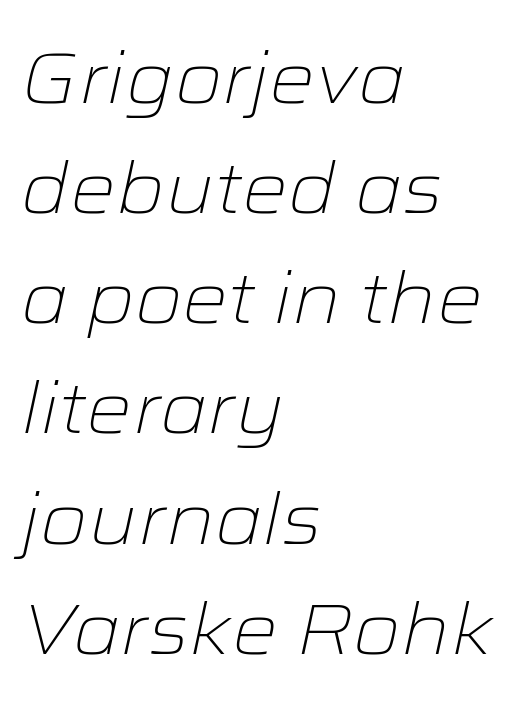
Q: Is the text bold? A: No.
Q: Is the text italic (slanted)? A: Yes, it leans right by about 12 degrees.
Q: Is the text underlined? A: No.
Q: How is the paragraph aligned? A: Left-aligned.
Q: Is the spacing between letters normal or unusually wide? A: Normal.
Q: Is the spacing between lines tight, normal or loose? A: Normal.
Q: Width (condensed, normal, or wide)? A: Wide.
Q: Stroke contrast? A: Low.
Q: x-height? A: Medium.
Q: Monospaced? A: No.
